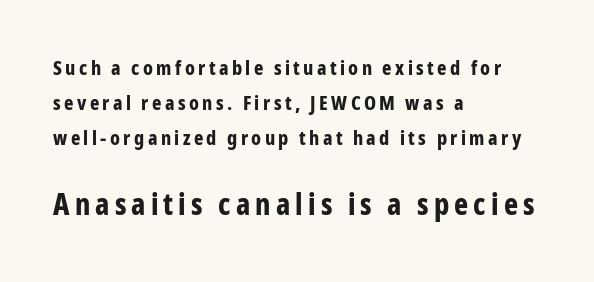
The image shows 30 px bold, condensed sans-serif type, upright; set left-aligned, line spacing 1.76x, not underlined; the second (bottom) block is 1.5x larger; low stroke contrast and a medium x-height.
